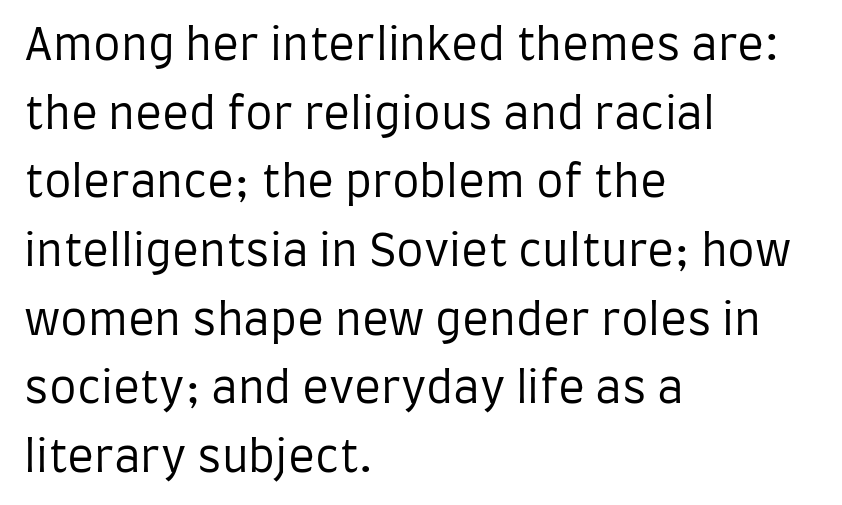
Is the block centered? No — it sits flush against the left margin. Honestly, the row spacing looks completely unremarkable. A typesetter would label this face a sans. This rendering leaves character spacing at its baseline value.
